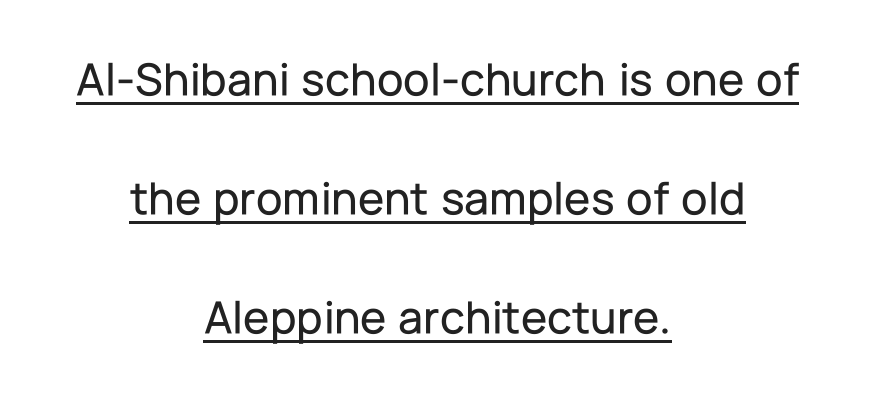
The image shows 48 px sans-serif type, upright; set centered, loose line spacing (2.48x), normal letter spacing, underlined; low stroke contrast and a medium x-height.
